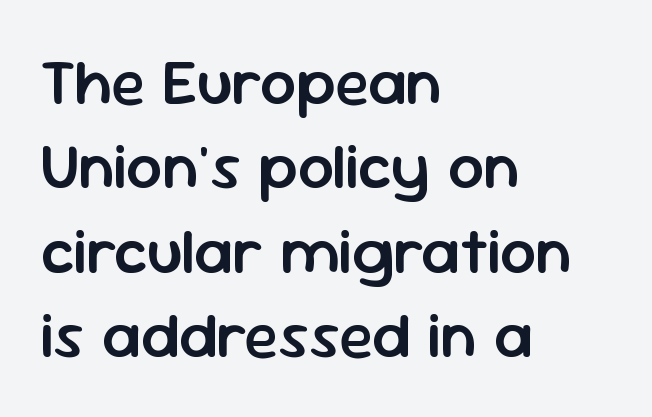
Q: Is the text bold? A: Semi-bold.
Q: Is the text italic (slanted)? A: No, it is upright.
Q: Is the typeface a serif or a sans-serif typeface? A: Sans-serif.
Q: Is the text underlined? A: No.
Q: How is the paragraph aligned? A: Left-aligned.
Q: Is the spacing between letters normal or unusually wide? A: Normal.
Q: Is the spacing between lines tight, normal or loose? A: Normal.
Q: Width (condensed, normal, or wide)? A: Normal.
Q: Stroke contrast? A: Low.
Q: x-height? A: Medium.
Q: Monospaced? A: No.
